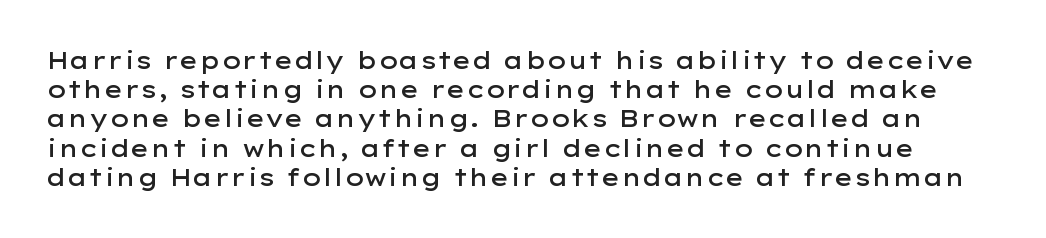
The gaps between neighbouring characters are ordinary and unremarkable. Any mark beneath the type? The region is blank. Nope, not italic — everything's standing straight. This sample keeps an unexceptional amount of space between lines. Each glyph is drawn with semibold strokes, heavier than normal yet not fully bold.
